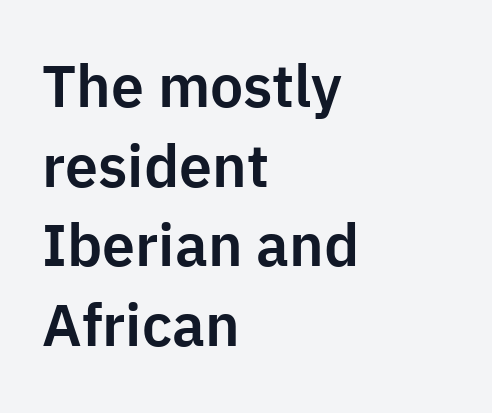
{"serif": "no", "italic": "no", "width": "normal", "stroke_contrast": "low", "x_height": "medium", "monospaced": "no", "underline": "no", "align": "left", "line_spacing": "normal", "line_spacing_ratio": 1.35, "letter_spacing": "normal", "letter_spacing_em": 0.0, "glyph_px": 59}
